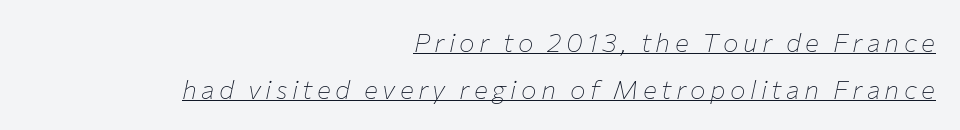
{"italic": "yes", "lean": "right", "slant_degrees": 12, "bold": "no", "underline": "yes", "align": "right", "line_spacing_ratio": 1.8, "glyph_px": 26}
